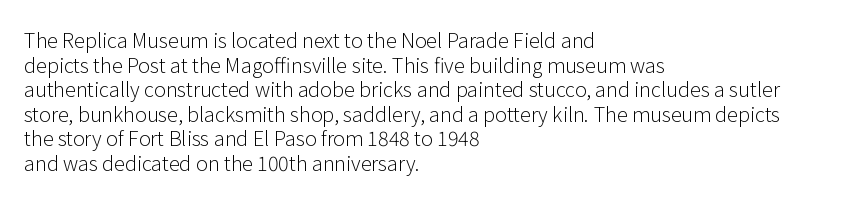
Casual observation: everything's shoved over to the left. This is not heavy type; no bold has been used. Italic? Not at all — the glyphs are vertical. The space beneath each line is pristine and unruled. No extra tracking has been applied to these lines.
